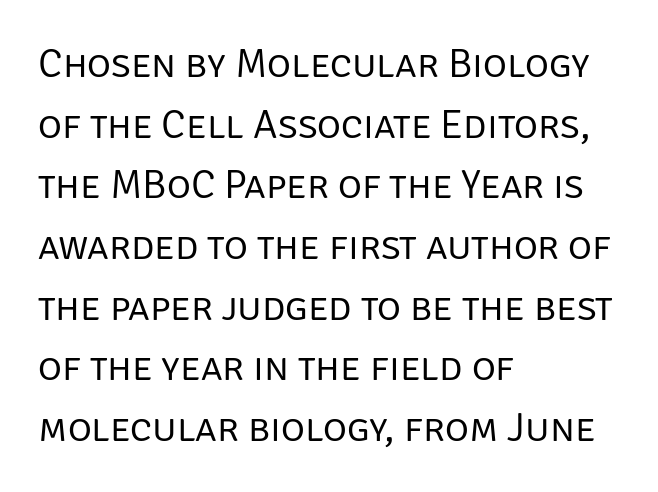
{"serif": "no", "italic": "no", "bold": "no", "weight": "regular", "width": "normal", "stroke_contrast": "low", "x_height": "large", "monospaced": "no", "underline": "no", "align": "left", "line_spacing": "normal", "line_spacing_ratio": 1.48, "letter_spacing": "normal", "letter_spacing_em": 0.0, "glyph_px": 41}
